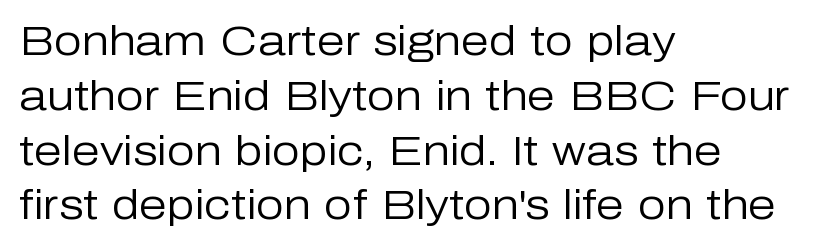
{"serif": "no", "italic": "no", "bold": "no", "weight": "regular", "width": "normal", "stroke_contrast": "low", "x_height": "medium", "monospaced": "no", "underline": "no", "align": "left", "line_spacing": "normal", "line_spacing_ratio": 1.37, "letter_spacing": "normal", "letter_spacing_em": 0.0, "glyph_px": 40}
